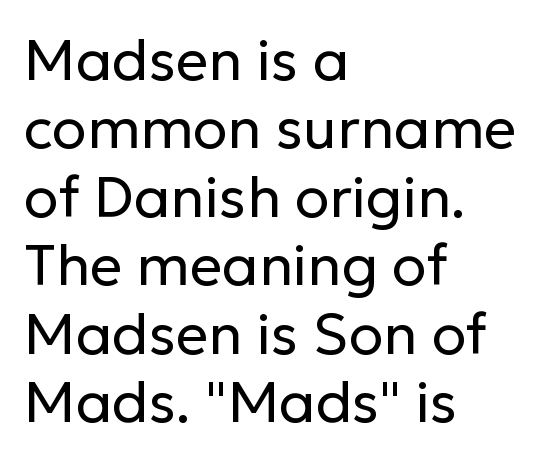
Q: Is the text bold? A: No.
Q: Is the text italic (slanted)? A: No, it is upright.
Q: Is the typeface a serif or a sans-serif typeface? A: Sans-serif.
Q: Is the text underlined? A: No.
Q: How is the paragraph aligned? A: Left-aligned.
Q: Is the spacing between letters normal or unusually wide? A: Normal.
Q: Width (condensed, normal, or wide)? A: Normal.
Q: Stroke contrast? A: Low.
Q: x-height? A: Medium.
Q: Monospaced? A: No.
